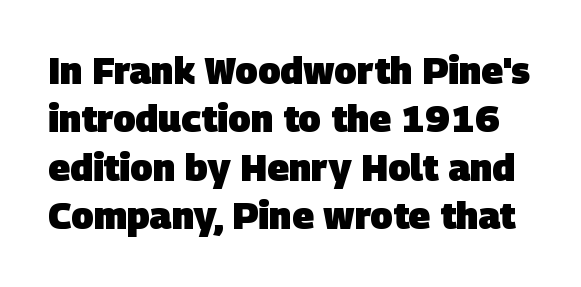
Q: Is the text bold? A: Yes.
Q: Is the typeface a serif or a sans-serif typeface? A: Sans-serif.
Q: Is the text underlined? A: No.
Q: Is the spacing between letters normal or unusually wide? A: Normal.
Q: Is the spacing between lines tight, normal or loose? A: Normal.
Q: Width (condensed, normal, or wide)? A: Normal.
Q: Stroke contrast? A: Low.
Q: x-height? A: Large.
Q: Monospaced? A: No.
